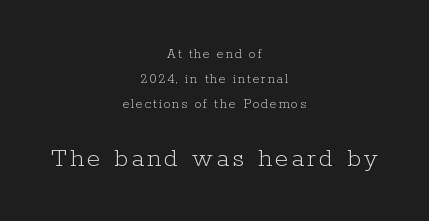
The image shows 27 px text type, upright; set centered, line spacing 1.79x, not underlined; the second (bottom) block is 1.93x larger.
